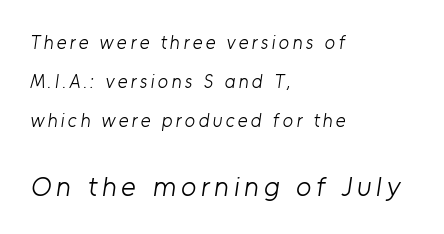
{"serif": "no", "bold": "no", "weight": "light", "width": "normal", "stroke_contrast": "low", "x_height": "medium", "monospaced": "no", "underline": "no", "align": "left", "line_spacing": "loose", "line_spacing_ratio": 2.05, "larger_block": "second", "size_ratio": 1.47, "glyph_px": 28}
